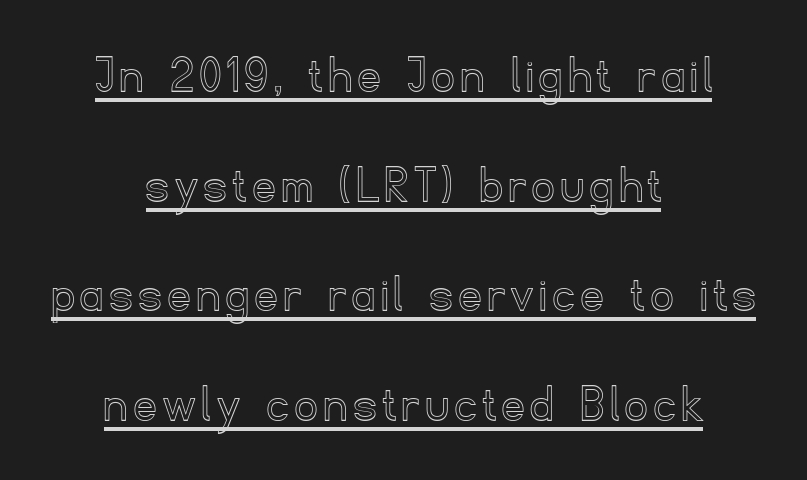
Q: Is the text italic (slanted)? A: No, it is upright.
Q: Is the text underlined? A: Yes.
Q: How is the paragraph aligned? A: Centered.
Q: Is the spacing between lines tight, normal or loose? A: Loose.
Q: Width (condensed, normal, or wide)? A: Normal.
Q: x-height? A: Small.
Q: Monospaced? A: No.
